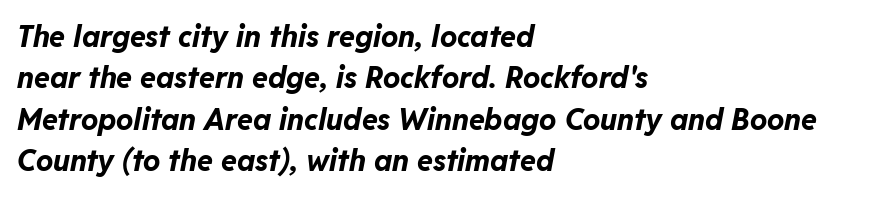
The image shows 29 px bold type, italic (leaning right); set left-aligned, normal line spacing (1.43x), normal letter spacing, not underlined; low stroke contrast and a medium x-height.
